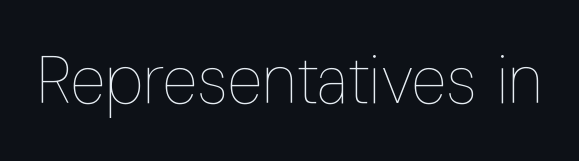
Note the varied advance widths — an 'i' is clearly narrower than an 'm'. Tall strokes in this sample are plumb rather than angled. Quick note: underline off. Ink coverage per letter is moderate at most.
